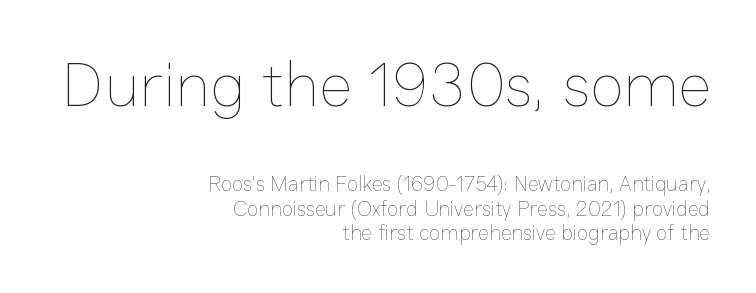
Visually the block forms a straight wall on the right and a jagged coastline on the left. The lettering stays uniformly vertical, giving the passage a roman look. Proportional: the letters do not fall into vertical columns. The space beneath each line is pristine and unruled. The letters sit at their default tracking, neither squeezed nor spread.
